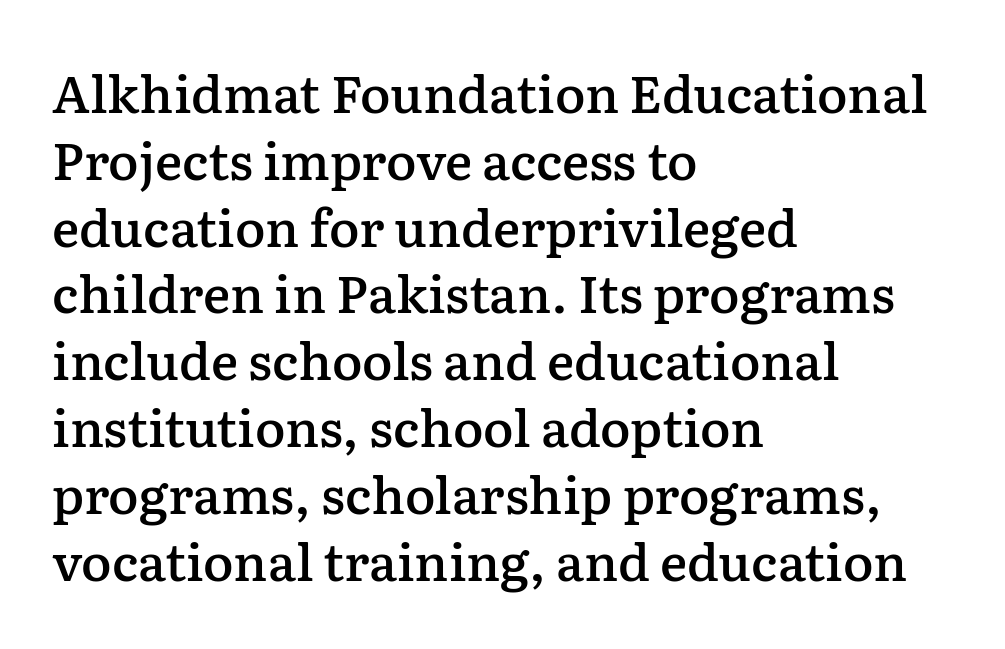
Q: Is the text bold? A: Semi-bold.
Q: Is the text italic (slanted)? A: No, it is upright.
Q: Is the typeface a serif or a sans-serif typeface? A: Serif.
Q: Is the text underlined? A: No.
Q: How is the paragraph aligned? A: Left-aligned.
Q: Is the spacing between letters normal or unusually wide? A: Normal.
Q: Is the spacing between lines tight, normal or loose? A: Normal.
Q: Width (condensed, normal, or wide)? A: Normal.
Q: Stroke contrast? A: Low.
Q: x-height? A: Medium.
Q: Monospaced? A: No.
